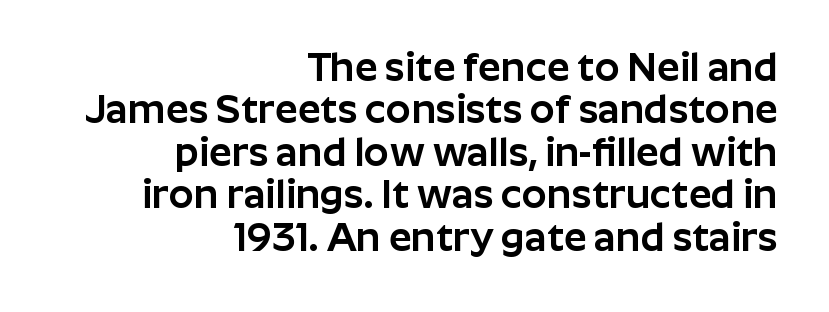
The rendering uses a small line-height, squeezing the rows. Typeset ragged left — the right edge is the straight one. Rule under the text: the space is simply empty. Is this a fixed-width face? No — the glyphs have proportional, varying widths. Note: no serifs on the glyphs.
